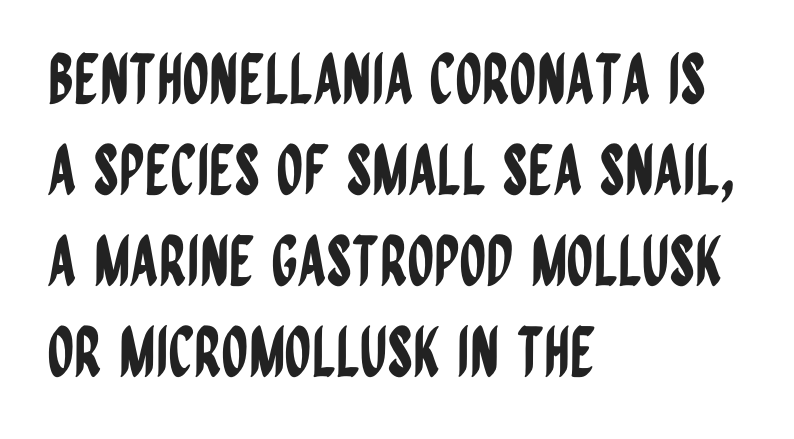
The image shows 68 px condensed sans-serif type, upright; set left-aligned, normal line spacing (1.34x), normal letter spacing, not underlined; low stroke contrast and a large x-height.
